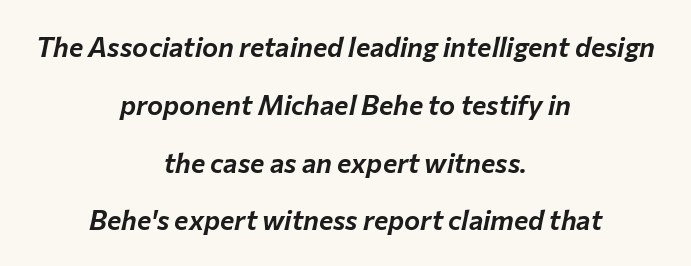
{"italic": "yes", "lean": "right", "slant_degrees": 12, "underline": "no", "align": "center", "line_spacing": "loose", "line_spacing_ratio": 2.14, "letter_spacing": "normal", "letter_spacing_em": 0.0, "glyph_px": 27}
